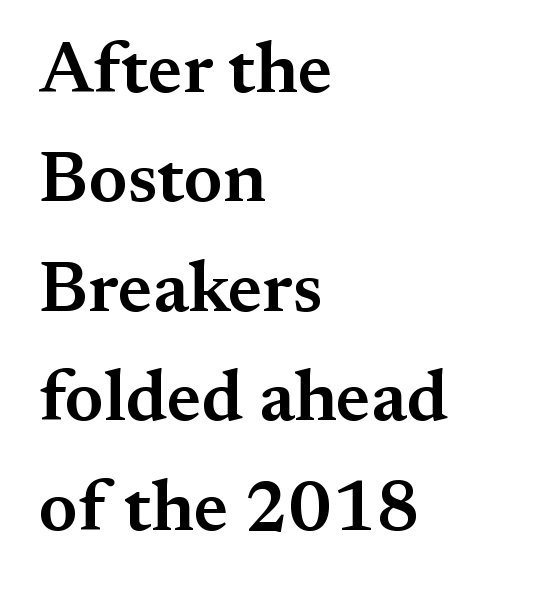
{"serif": "yes", "italic": "no", "bold": "semi", "weight": "semibold", "width": "normal", "stroke_contrast": "medium", "x_height": "small", "monospaced": "no", "underline": "no", "align": "left", "line_spacing": "normal", "line_spacing_ratio": 1.52, "letter_spacing": "normal", "letter_spacing_em": 0.0, "glyph_px": 72}
